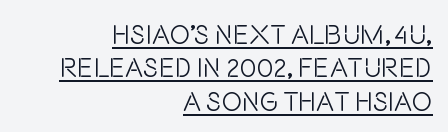
Looks like someone drew a line under every word here. This rendering leaves character spacing at its baseline value. Typeset ragged left — the right edge is the straight one. The lettering holds an erect, upright posture throughout. Bold? No — there's no thickening of the strokes.
